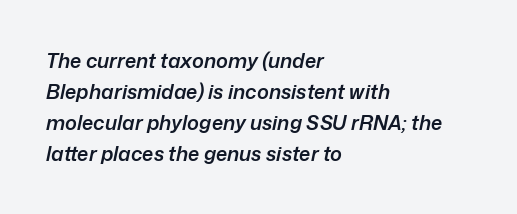
A bit beefed up — I'd call it semibold rather than bold. The passage is arranged the way most books set body copy — flush left. A typesetter would mark this as italic. Does extra space separate the letters? No, they use regular spacing.
